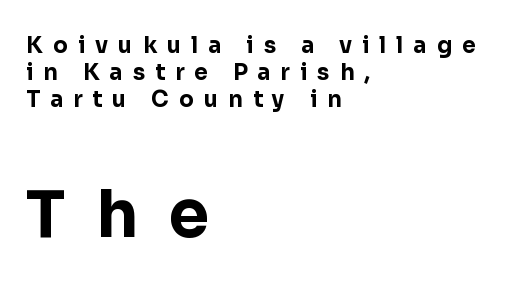
Q: Is the text bold? A: Yes.
Q: Is the text italic (slanted)? A: No, it is upright.
Q: Is the typeface a serif or a sans-serif typeface? A: Sans-serif.
Q: Is the text underlined? A: No.
Q: How is the paragraph aligned? A: Left-aligned.
Q: Is the spacing between letters normal or unusually wide? A: Unusually wide.
Q: Which block of text is set in a larger size, the first (top) or the second (bottom)? A: The second (bottom) one.
Q: Width (condensed, normal, or wide)? A: Normal.
Q: Stroke contrast? A: Low.
Q: x-height? A: Medium.
Q: Monospaced? A: No.
